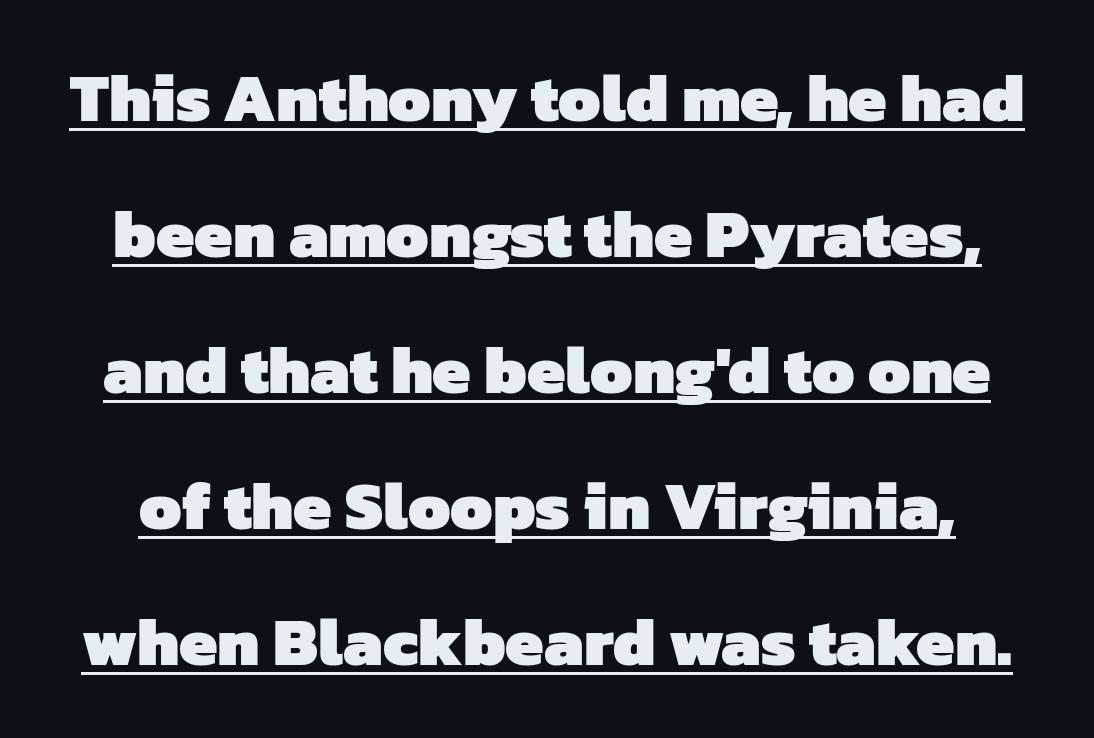
The image shows 68 px heavy sans-serif type; set loose line spacing (2.0x), normal letter spacing, underlined; low stroke contrast and a medium x-height.
